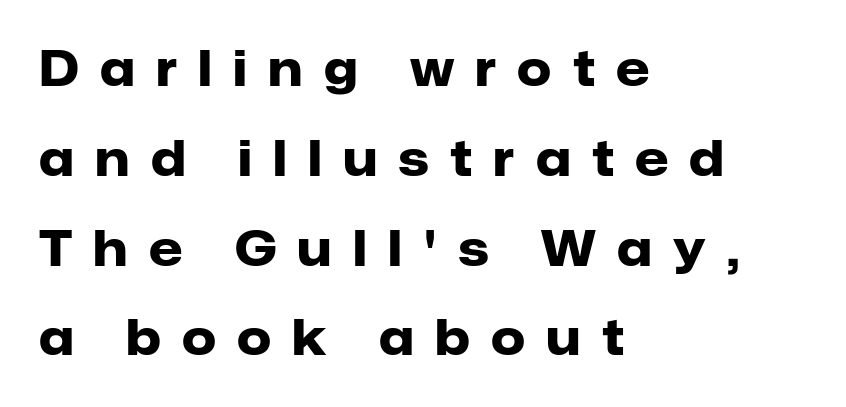
Q: Is the text bold? A: Yes.
Q: Is the text italic (slanted)? A: No, it is upright.
Q: Is the typeface a serif or a sans-serif typeface? A: Sans-serif.
Q: Is the text underlined? A: No.
Q: How is the paragraph aligned? A: Left-aligned.
Q: Is the spacing between letters normal or unusually wide? A: Unusually wide.
Q: Width (condensed, normal, or wide)? A: Normal.
Q: Stroke contrast? A: Low.
Q: x-height? A: Medium.
Q: Monospaced? A: No.
